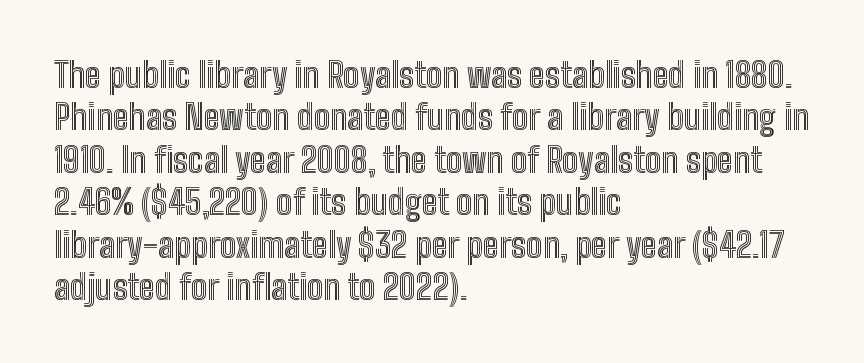
The rendering anchors every line to the left-hand side. Quick note: interline space is typical. Ascenders rise straight up at ninety degrees. The passage shown has conventional tracking throughout. Type without underlining. This sample has the flowing, uneven cadence of proportional lettering.
